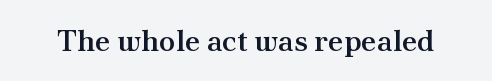
The image shows 30 px semibold serif type, upright; set normal letter spacing, not underlined; medium stroke contrast and a small x-height.
